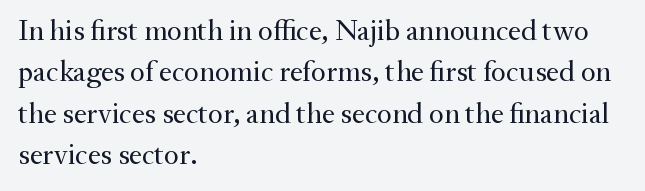
The image shows 29 px regular-weight serif type, upright; set left-aligned, normal line spacing (1.43x), normal letter spacing, not underlined; medium stroke contrast and a small x-height.
